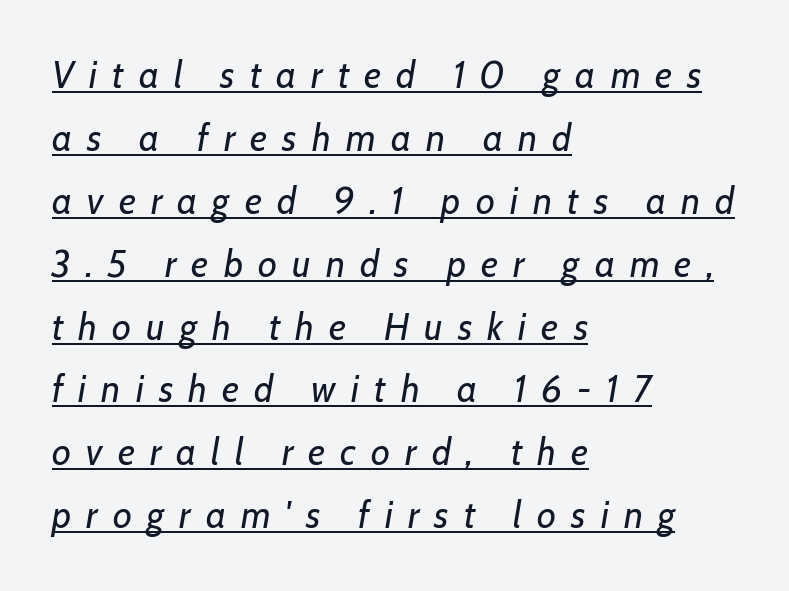
Q: Is the text bold? A: No.
Q: Is the text italic (slanted)? A: Yes, it leans right by about 7 degrees.
Q: Is the text underlined? A: Yes.
Q: How is the paragraph aligned? A: Left-aligned.
Q: Is the spacing between letters normal or unusually wide? A: Unusually wide.
Q: Is the spacing between lines tight, normal or loose? A: Normal.
Q: Width (condensed, normal, or wide)? A: Normal.
Q: Stroke contrast? A: Low.
Q: x-height? A: Medium.
Q: Monospaced? A: No.
